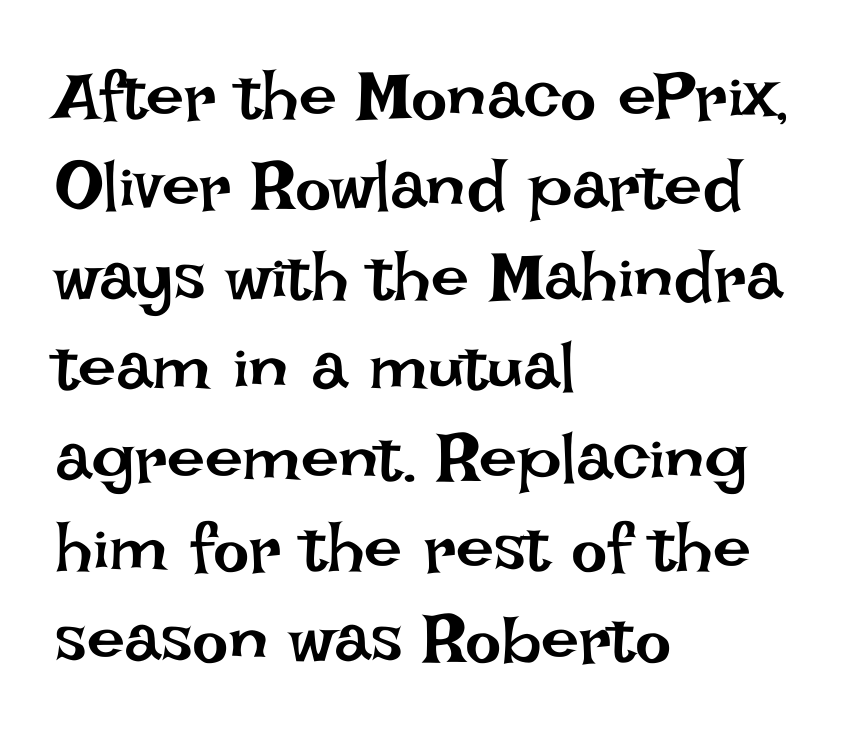
The image shows 68 px regular-weight type, upright; set left-aligned, normal line spacing (1.33x), normal letter spacing, not underlined; low stroke contrast and a large x-height.
